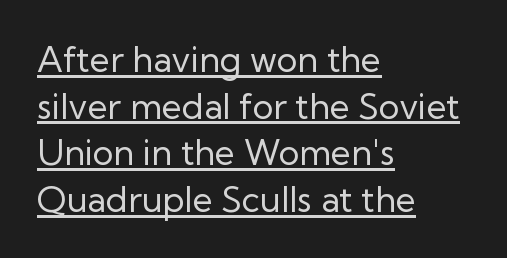
The image shows 35 px regular-weight sans-serif type, upright; set left-aligned, normal line spacing (1.33x), normal letter spacing, underlined; low stroke contrast and a medium x-height.
